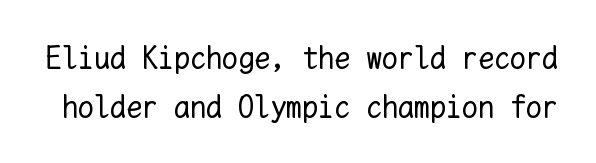
Q: Is the text bold? A: No.
Q: Is the text italic (slanted)? A: No, it is upright.
Q: Is the text underlined? A: No.
Q: Is the spacing between letters normal or unusually wide? A: Normal.
Q: Is the spacing between lines tight, normal or loose? A: Normal.
Q: Width (condensed, normal, or wide)? A: Normal.
Q: Stroke contrast? A: Low.
Q: x-height? A: Medium.
Q: Monospaced? A: Yes.
